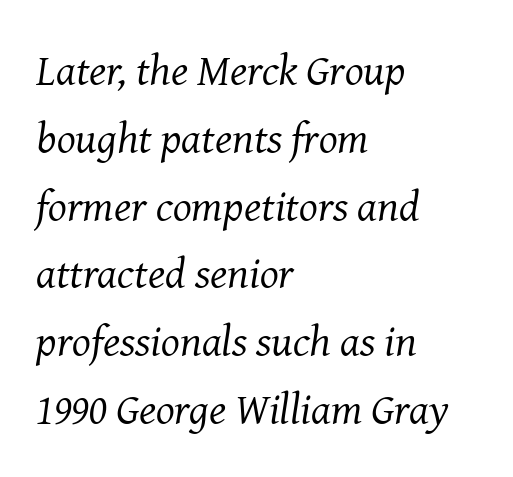
{"serif": "yes", "italic": "yes", "lean": "right", "slant_degrees": 8, "bold": "no", "weight": "regular", "width": "normal", "stroke_contrast": "medium", "x_height": "medium", "monospaced": "no", "underline": "no", "align": "left", "line_spacing": "normal", "line_spacing_ratio": 1.54, "letter_spacing": "normal", "letter_spacing_em": 0.0, "glyph_px": 44}
